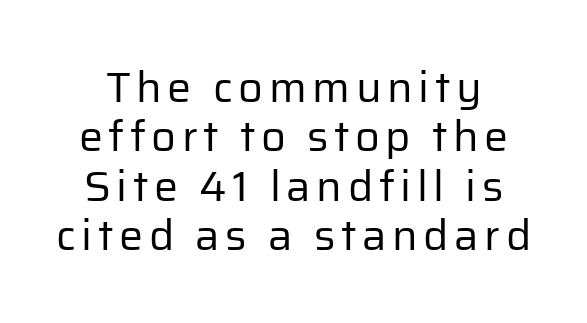
{"serif": "no", "italic": "no", "bold": "no", "weight": "regular", "width": "normal", "stroke_contrast": "low", "x_height": "medium", "monospaced": "no", "underline": "no", "line_spacing": "tight", "line_spacing_ratio": 1.15, "glyph_px": 43}
